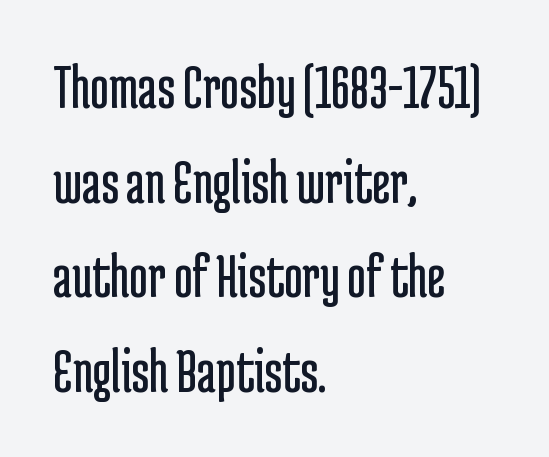
{"serif": "no", "italic": "no", "bold": "no", "weight": "regular", "width": "condensed", "stroke_contrast": "low", "x_height": "medium", "monospaced": "no", "underline": "no", "align": "left", "line_spacing": "normal", "line_spacing_ratio": 1.48, "letter_spacing": "normal", "letter_spacing_em": 0.0, "glyph_px": 64}
